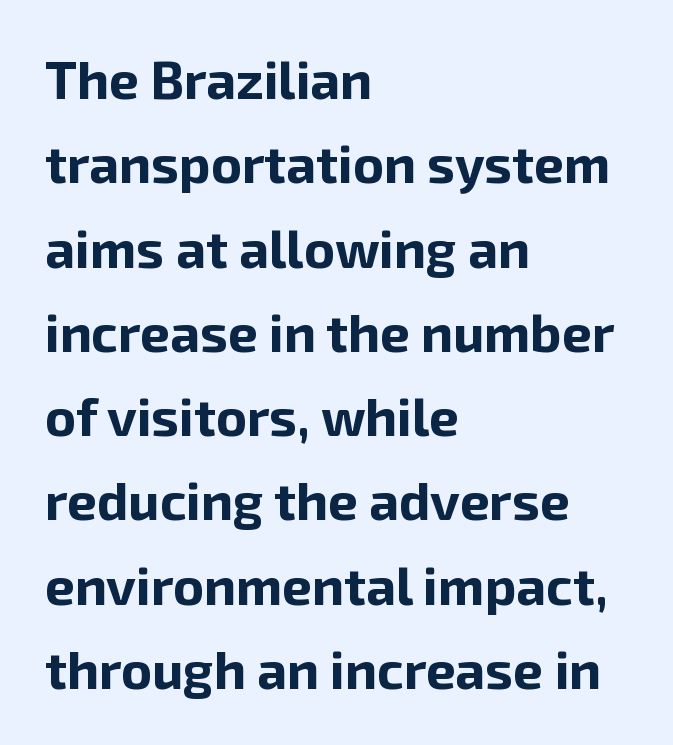
{"serif": "no", "italic": "no", "bold": "yes", "weight": "bold", "width": "normal", "stroke_contrast": "low", "x_height": "medium", "monospaced": "no", "underline": "no", "align": "left", "line_spacing": "normal", "line_spacing_ratio": 1.59, "letter_spacing": "normal", "letter_spacing_em": 0.0, "glyph_px": 53}
